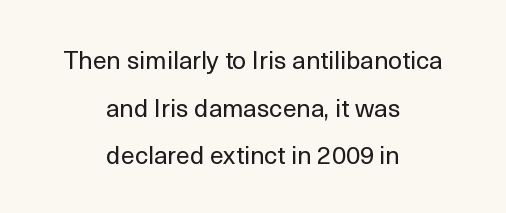
The image shows 25 px text type, upright; set centered, loose line spacing (1.91x), normal letter spacing, not underlined.
